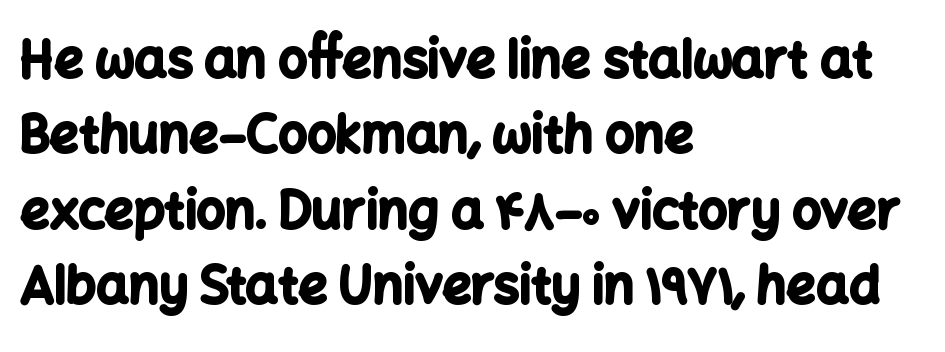
The image shows 51 px bold sans-serif type, upright; set left-aligned, normal line spacing (1.48x), normal letter spacing, not underlined; low stroke contrast and a medium x-height.
